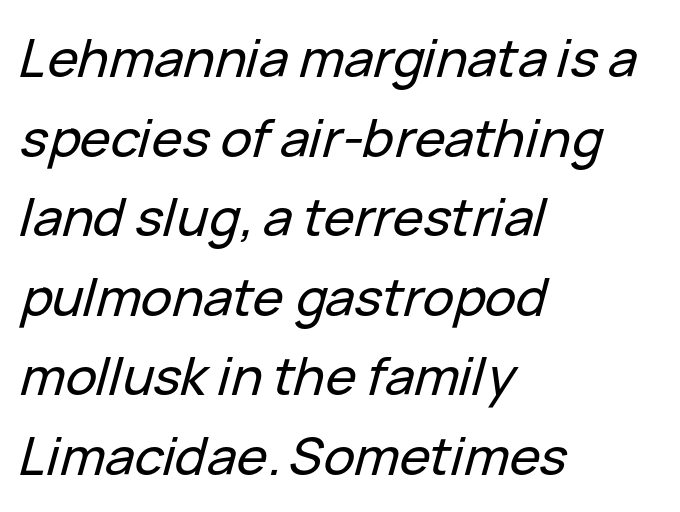
The image shows 52 px text type, italic (leaning right); set left-aligned, normal line spacing (1.53x), normal letter spacing, not underlined; low stroke contrast and a medium x-height.
